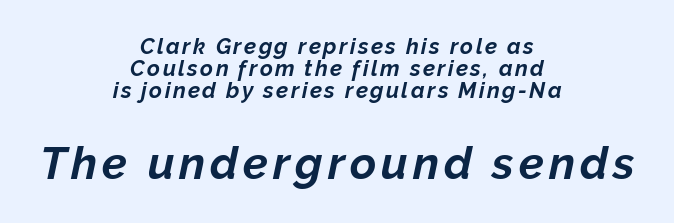
The image shows 45 px bold type, italic (leaning right); set centered, tight line spacing (1.01x), not underlined; the second (bottom) block is 2.05x larger; low stroke contrast and a medium x-height.
